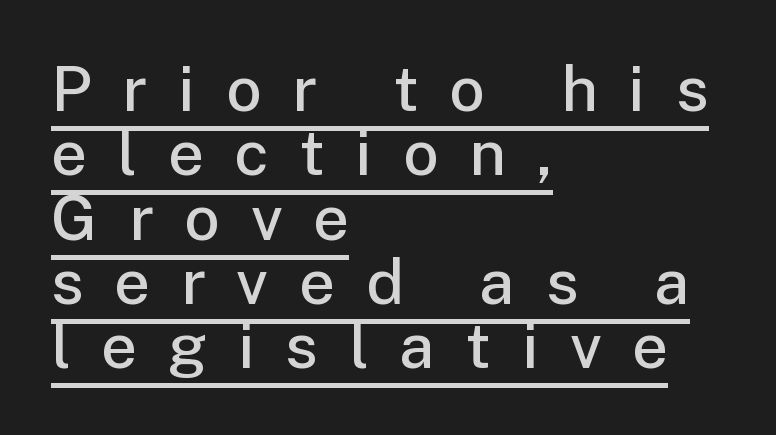
Q: Is the text bold? A: Semi-bold.
Q: Is the text italic (slanted)? A: No, it is upright.
Q: Is the typeface a serif or a sans-serif typeface? A: Sans-serif.
Q: Is the text underlined? A: Yes.
Q: How is the paragraph aligned? A: Left-aligned.
Q: Is the spacing between letters normal or unusually wide? A: Unusually wide.
Q: Is the spacing between lines tight, normal or loose? A: Tight.
Q: Width (condensed, normal, or wide)? A: Normal.
Q: Stroke contrast? A: Low.
Q: x-height? A: Medium.
Q: Monospaced? A: No.
